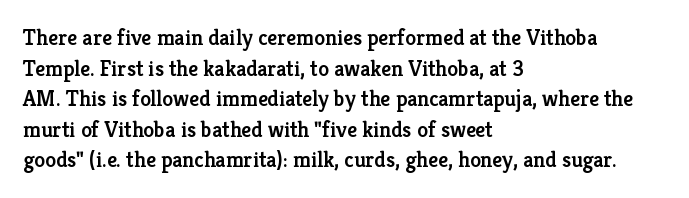
{"italic": "no", "bold": "semi", "underline": "no", "align": "left", "line_spacing": "normal", "line_spacing_ratio": 1.39, "letter_spacing": "normal", "letter_spacing_em": 0.0, "glyph_px": 22}
